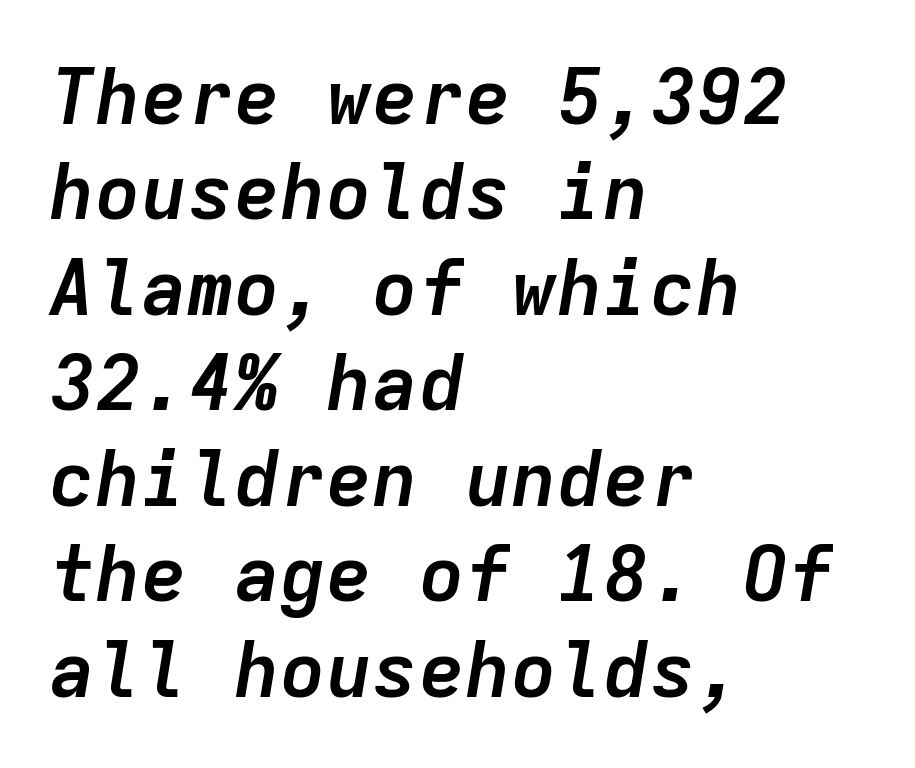
The image shows 77 px semibold type, italic (leaning right), monospaced; set left-aligned, line spacing 1.24x, normal letter spacing, not underlined; low stroke contrast and a medium x-height.
